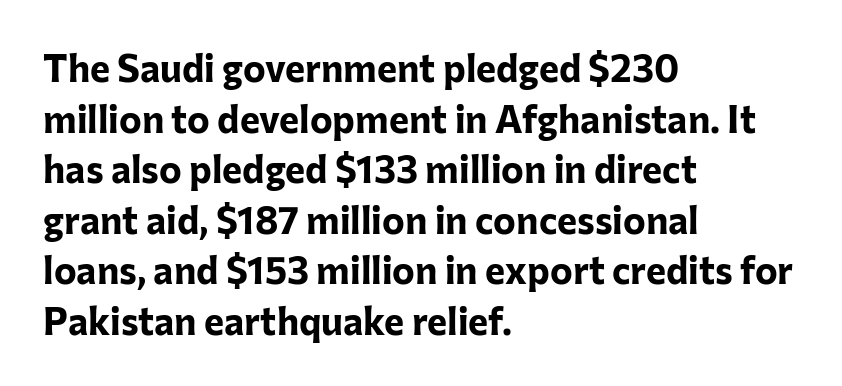
The image shows 38 px bold sans-serif type, upright; set left-aligned, normal line spacing (1.33x), normal letter spacing, not underlined; low stroke contrast and a medium x-height.
